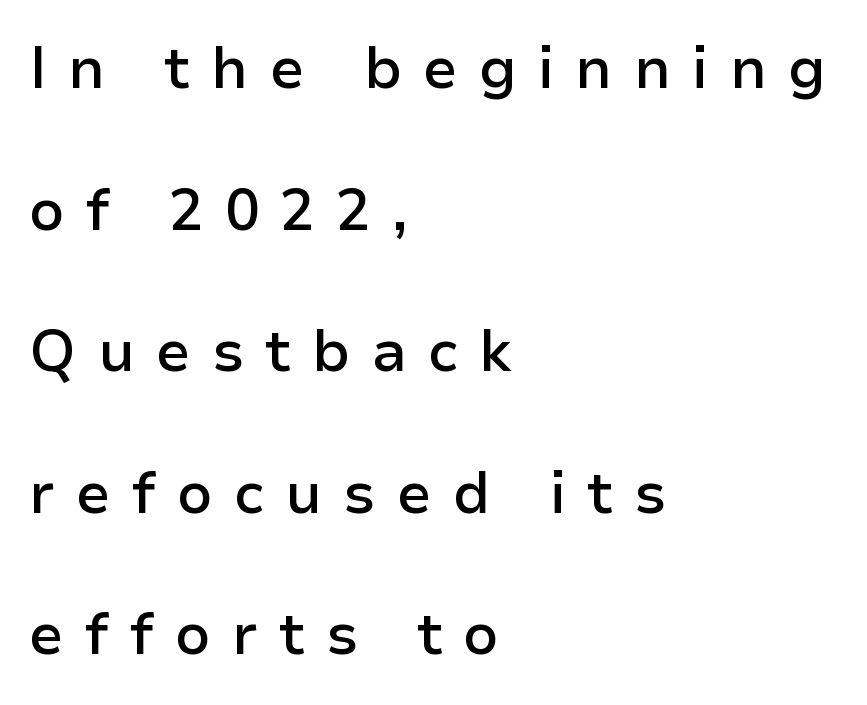
Q: Is the text bold? A: Semi-bold.
Q: Is the text italic (slanted)? A: No, it is upright.
Q: Is the typeface a serif or a sans-serif typeface? A: Sans-serif.
Q: Is the text underlined? A: No.
Q: How is the paragraph aligned? A: Left-aligned.
Q: Is the spacing between letters normal or unusually wide? A: Unusually wide.
Q: Is the spacing between lines tight, normal or loose? A: Loose.
Q: Width (condensed, normal, or wide)? A: Normal.
Q: Stroke contrast? A: Low.
Q: x-height? A: Medium.
Q: Monospaced? A: No.
